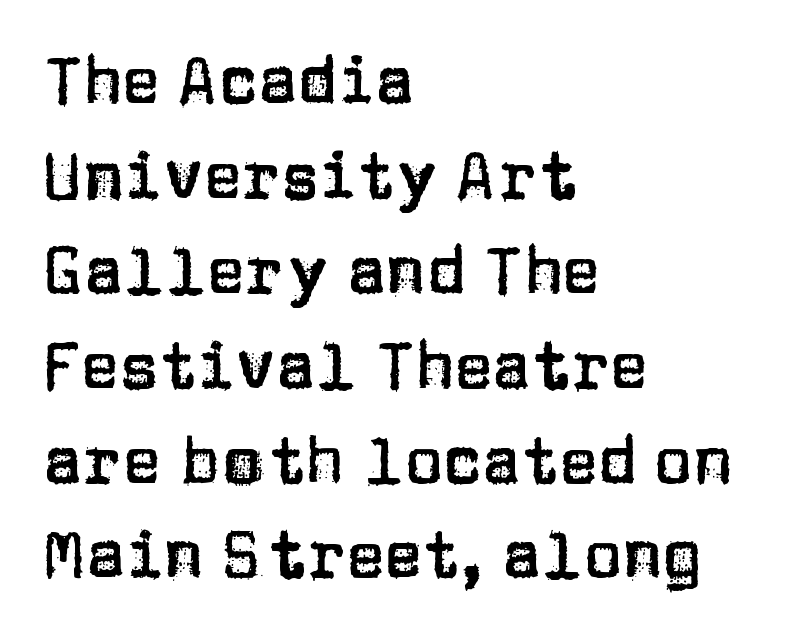
{"serif": "no", "italic": "no", "width": "normal", "stroke_contrast": "low", "x_height": "large", "monospaced": "no", "underline": "no", "align": "left", "line_spacing": "normal", "line_spacing_ratio": 1.46, "letter_spacing": "normal", "letter_spacing_em": 0.0, "glyph_px": 65}
